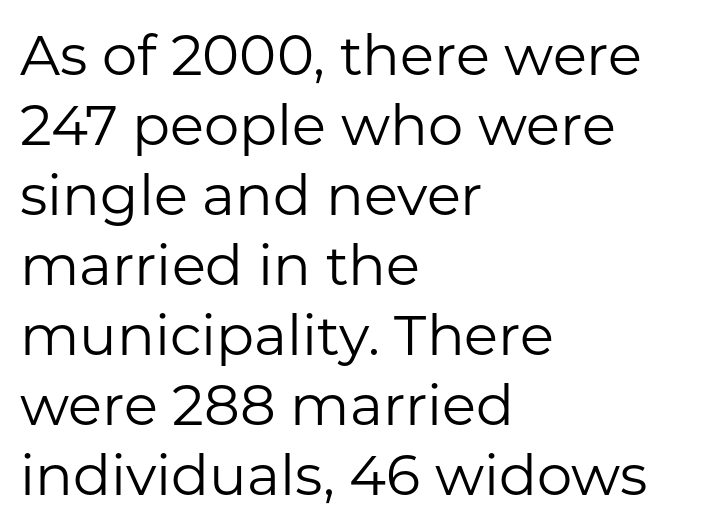
{"serif": "no", "italic": "no", "bold": "no", "weight": "regular", "width": "normal", "stroke_contrast": "low", "x_height": "medium", "monospaced": "no", "underline": "no", "align": "left", "line_spacing": "normal", "line_spacing_ratio": 1.25, "letter_spacing": "normal", "letter_spacing_em": 0.0, "glyph_px": 56}
